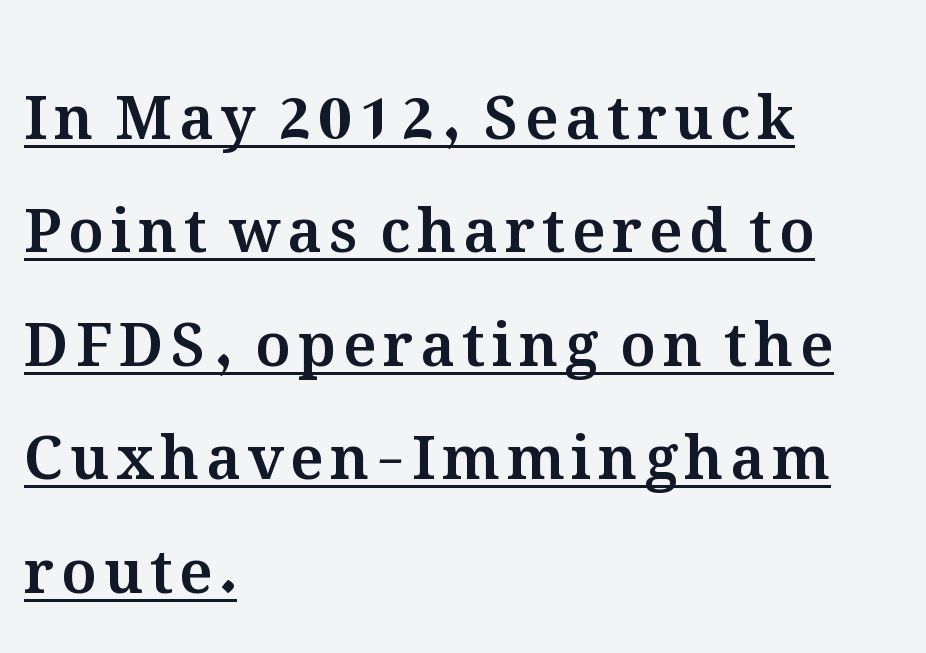
The image shows 60 px text type, upright; set left-aligned, line spacing 1.89x, underlined; medium stroke contrast and a medium x-height.
